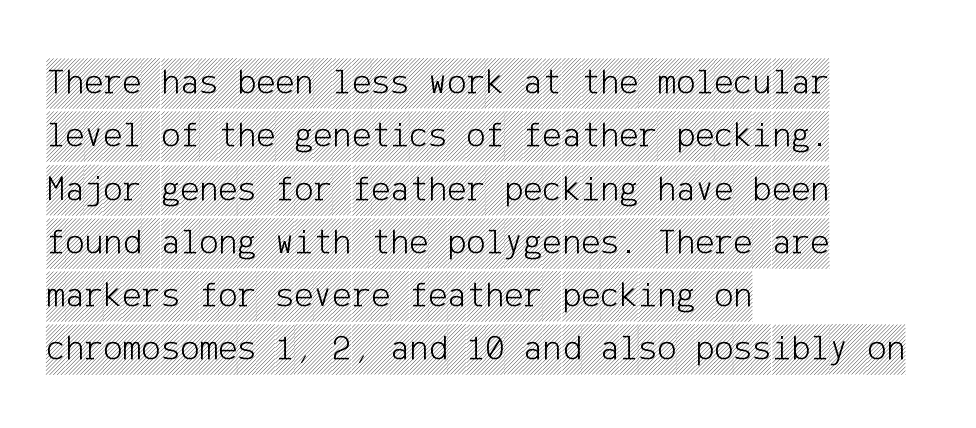
You could call the tracking neutral — neither tight nor loose. The strip under each line holds only bare page. Interline gaps are of average width in this sample. The ragged edge is on the right, which tells us the setting is flush left. The font's upright variant was chosen for this text.
